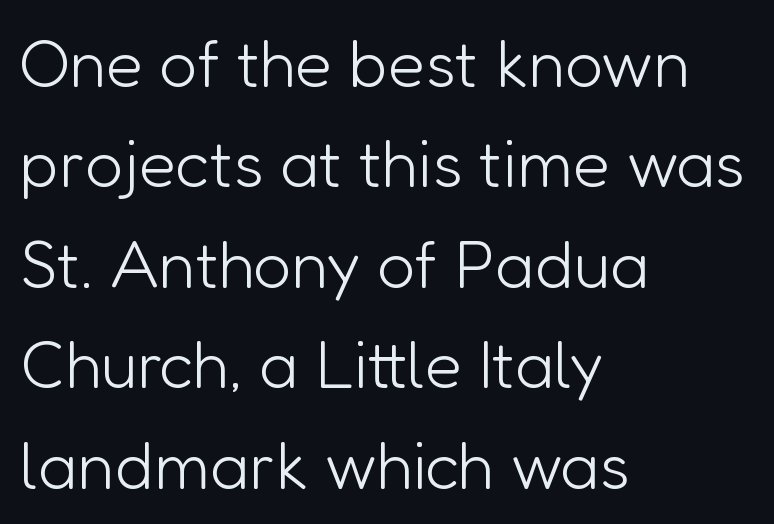
The image shows 67 px light sans-serif type, upright; set left-aligned, normal line spacing (1.5x), normal letter spacing, not underlined; low stroke contrast and a medium x-height.
